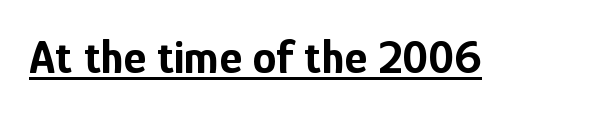
{"serif": "no", "italic": "no", "bold": "yes", "weight": "bold", "width": "condensed", "stroke_contrast": "low", "x_height": "medium", "monospaced": "no", "underline": "yes", "letter_spacing": "normal", "letter_spacing_em": 0.0, "glyph_px": 48}
